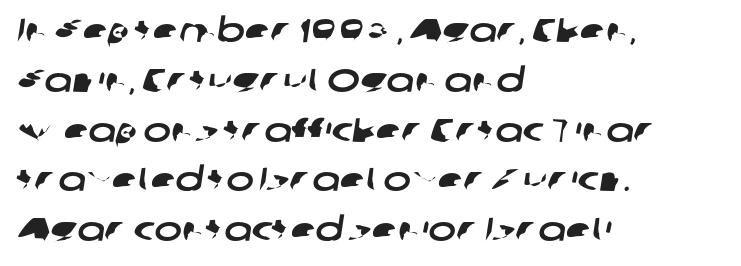
The image shows 33 px wide sans-serif type; set left-aligned, normal line spacing (1.51x), normal letter spacing, not underlined; low stroke contrast and a medium x-height.
